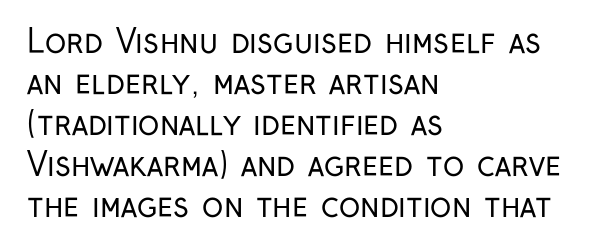
The image shows 32 px regular-weight, condensed sans-serif type, upright; set left-aligned, normal line spacing (1.28x), normal letter spacing, not underlined; low stroke contrast and a medium x-height.
